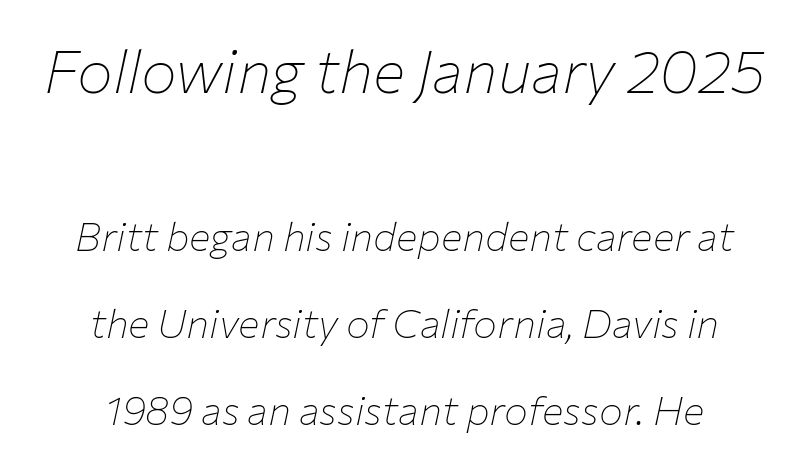
The image shows 60 px thin type, italic (leaning right); set centered, loose line spacing (2.18x), normal letter spacing, not underlined; the first (top) block is 1.5x larger; low stroke contrast and a medium x-height.
